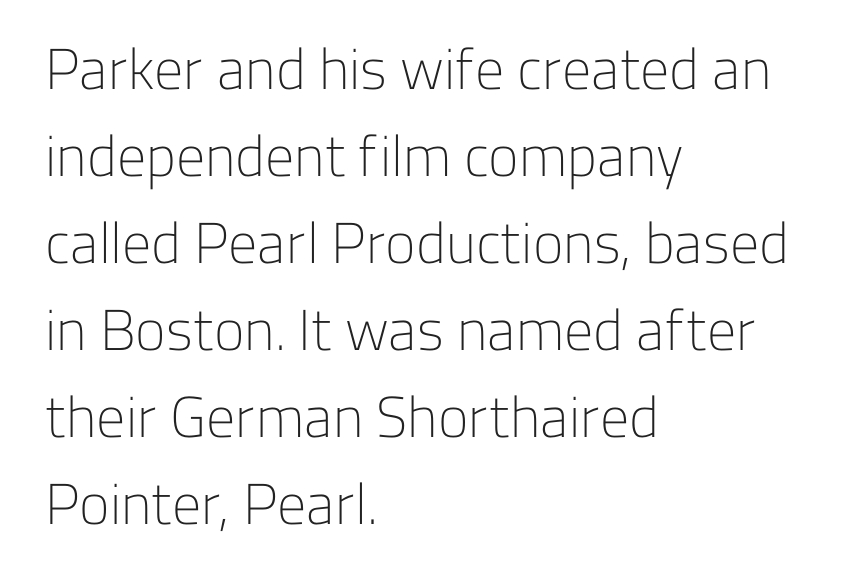
{"serif": "no", "italic": "no", "bold": "no", "weight": "light", "width": "normal", "stroke_contrast": "low", "x_height": "medium", "monospaced": "no", "underline": "no", "align": "left", "line_spacing": "normal", "line_spacing_ratio": 1.5, "letter_spacing": "normal", "letter_spacing_em": 0.0, "glyph_px": 58}
